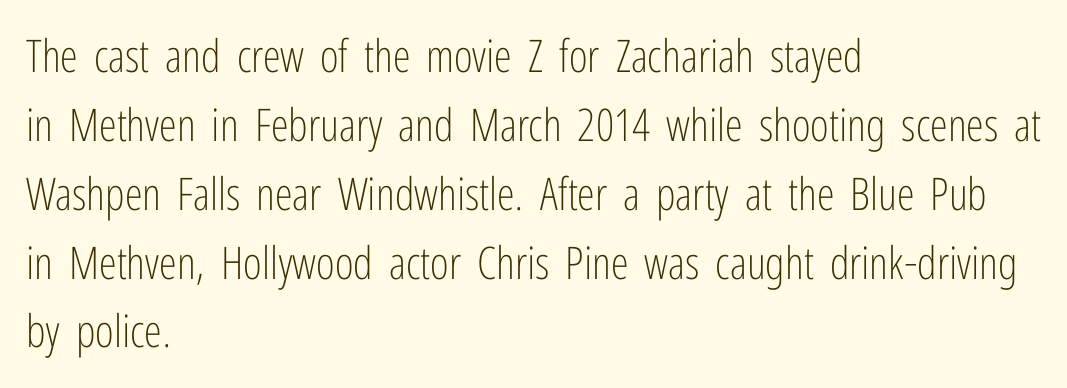
Q: Is the text bold? A: No.
Q: Is the text italic (slanted)? A: No, it is upright.
Q: Is the typeface a serif or a sans-serif typeface? A: Sans-serif.
Q: Is the text underlined? A: No.
Q: How is the paragraph aligned? A: Left-aligned.
Q: Is the spacing between letters normal or unusually wide? A: Normal.
Q: Is the spacing between lines tight, normal or loose? A: Normal.
Q: Width (condensed, normal, or wide)? A: Condensed.
Q: Stroke contrast? A: Low.
Q: x-height? A: Medium.
Q: Monospaced? A: No.
